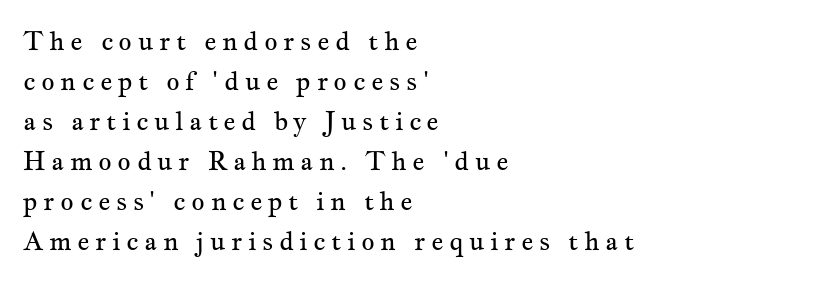
{"italic": "no", "bold": "no", "underline": "no", "align": "left", "line_spacing": "normal", "line_spacing_ratio": 1.54, "letter_spacing": "wide", "letter_spacing_em": 0.21, "glyph_px": 26}
